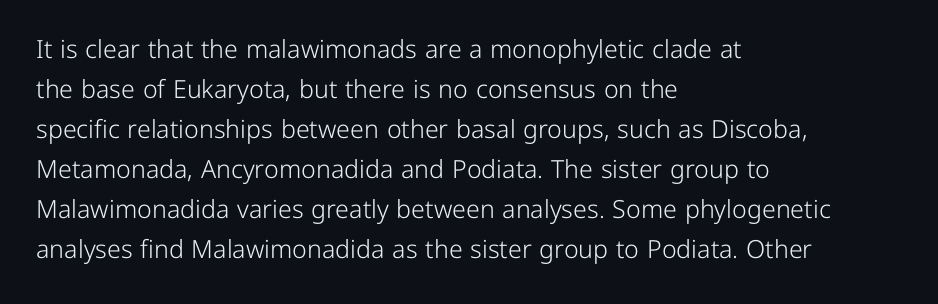
The area under the type is left untouched. A typesetter would mark this as roman, not italic. What's the leading like? Ordinary, nothing unusual. A typesetter would call this zero additional tracking. Which margin do the lines hug? The left one — the right edge is uneven. The cut favours lightness, reaching ordinary text weight at its darkest.
